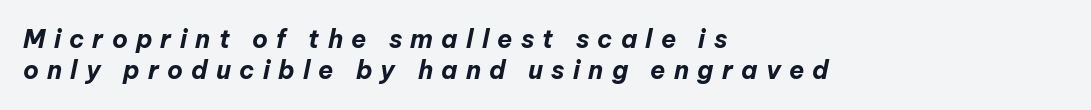
{"italic": "yes", "lean": "right", "slant_degrees": 12, "bold": "yes", "underline": "no", "align": "left", "line_spacing": "normal", "line_spacing_ratio": 1.26, "letter_spacing": "wide", "letter_spacing_em": 0.33, "glyph_px": 25}
